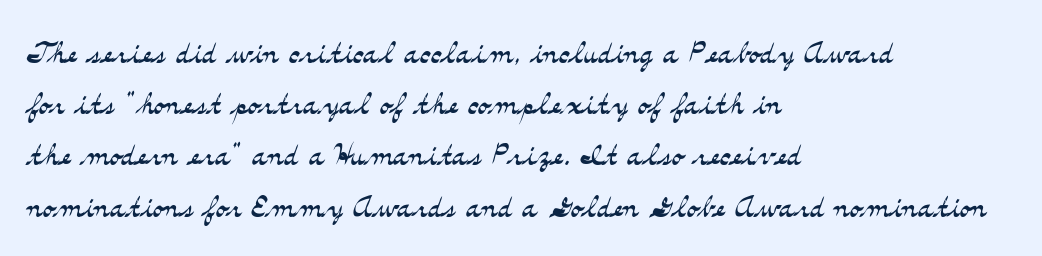
{"serif": "yes", "bold": "no", "weight": "light", "width": "wide", "stroke_contrast": "medium", "x_height": "small", "monospaced": "no", "underline": "no", "align": "left", "line_spacing": "normal", "line_spacing_ratio": 1.25, "letter_spacing": "normal", "letter_spacing_em": 0.0, "glyph_px": 41}
